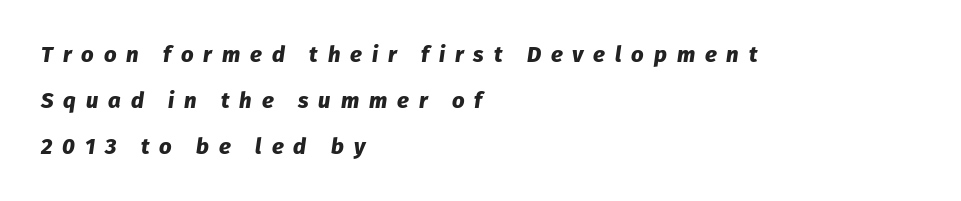
Q: Is the text bold? A: Yes.
Q: Is the text italic (slanted)? A: Yes, it leans right by about 8 degrees.
Q: Is the text underlined? A: No.
Q: How is the paragraph aligned? A: Left-aligned.
Q: Is the spacing between letters normal or unusually wide? A: Unusually wide.
Q: Is the spacing between lines tight, normal or loose? A: Loose.
